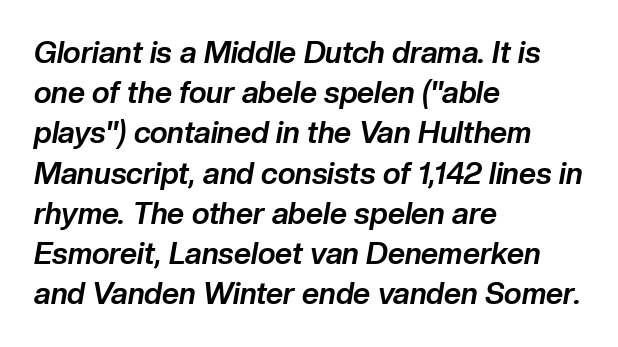
The image shows 30 px bold type, italic (leaning right); set left-aligned, normal line spacing (1.34x), normal letter spacing, not underlined; low stroke contrast and a medium x-height.
